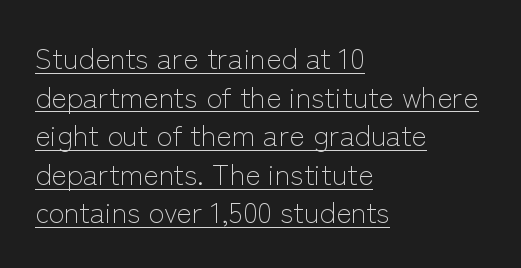
The image shows 29 px light sans-serif type, upright; set left-aligned, normal line spacing (1.33x), normal letter spacing, underlined; low stroke contrast and a medium x-height.
